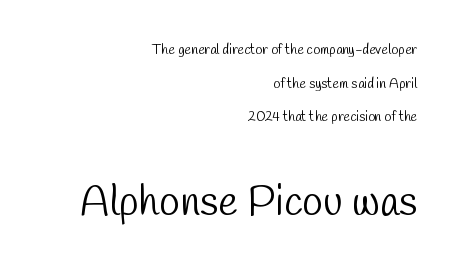
The image shows 42 px light, condensed sans-serif type; set right-aligned, loose line spacing (2.41x), normal letter spacing, not underlined; the second (bottom) block is 3.0x larger; low stroke contrast and a medium x-height.
